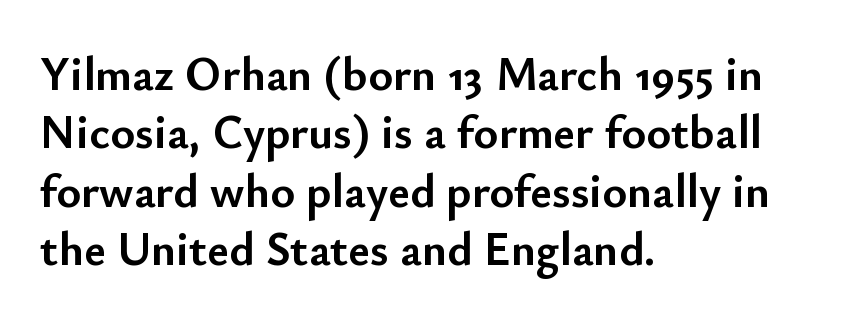
{"serif": "no", "italic": "no", "bold": "yes", "weight": "semibold", "width": "normal", "stroke_contrast": "low", "x_height": "small", "monospaced": "no", "underline": "no", "align": "left", "line_spacing_ratio": 1.24, "letter_spacing": "normal", "letter_spacing_em": 0.0, "glyph_px": 47}
